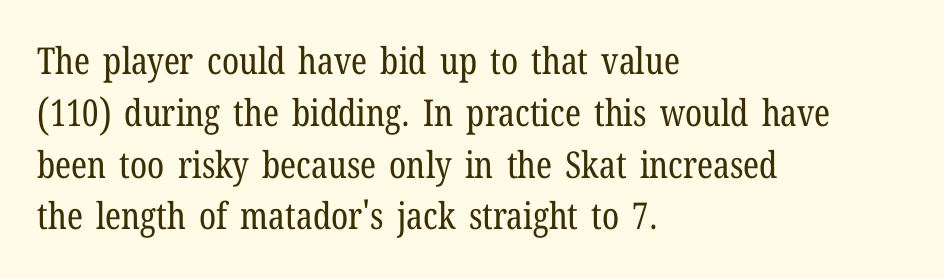
The image shows 37 px regular-weight, condensed serif type, upright; set left-aligned, normal line spacing (1.4x), normal letter spacing, not underlined; low stroke contrast and a medium x-height.
